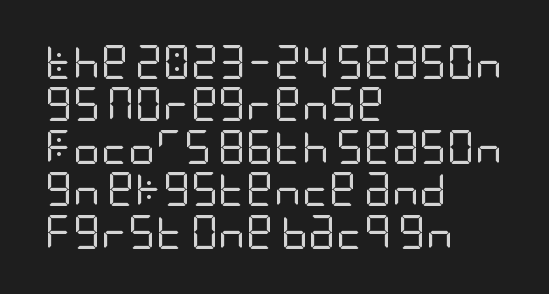
{"serif": "no", "italic": "no", "bold": "no", "weight": "regular", "width": "condensed", "stroke_contrast": "low", "x_height": "large", "underline": "no", "align": "left", "line_spacing": "normal", "line_spacing_ratio": 1.25, "letter_spacing": "normal", "letter_spacing_em": 0.0, "glyph_px": 34}
